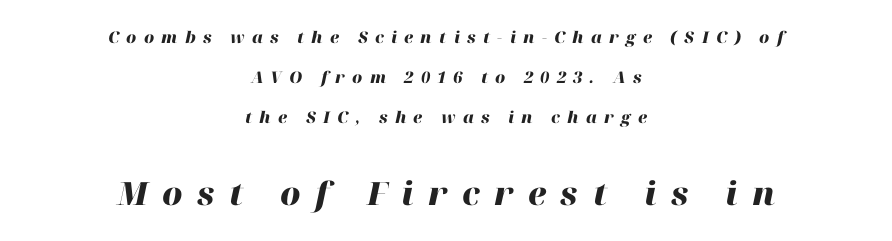
Unmarked baselines from the first word to the last. Larger block? The one below; the one above is distinctly smaller. Heavy-handed strokes throughout: this text is bold. These lines are rendered in a variable-pitch font.
